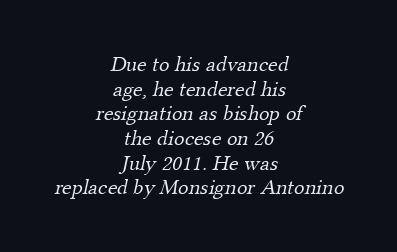
In CSS terms this would be text-align: center. The leading is snug, giving the passage a crowded texture. No heavy texture on the line: the type isn't bold. Each row of text sits above clean, open space. Tracking value appears to be zero — textbook default spacing.
